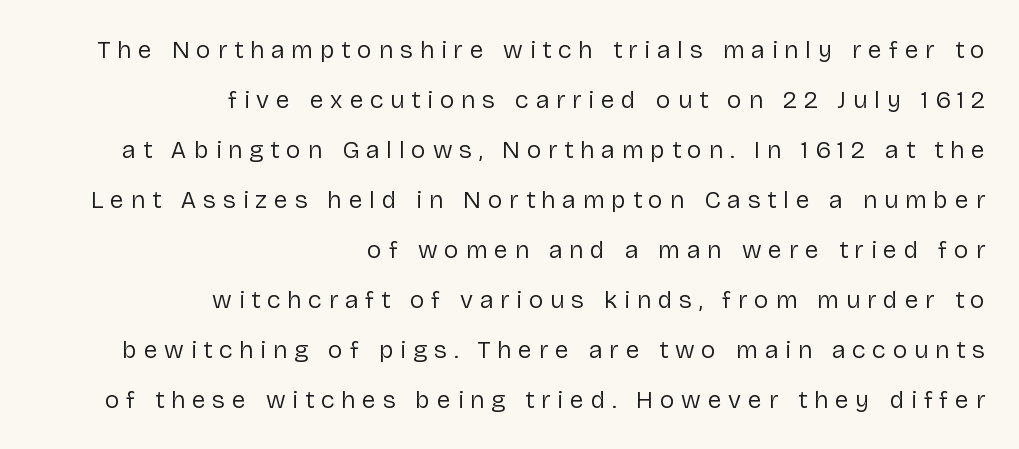
{"italic": "no", "bold": "no", "underline": "no", "align": "right", "line_spacing": "loose", "line_spacing_ratio": 2.0, "letter_spacing": "wide", "letter_spacing_em": 0.27, "glyph_px": 25}
